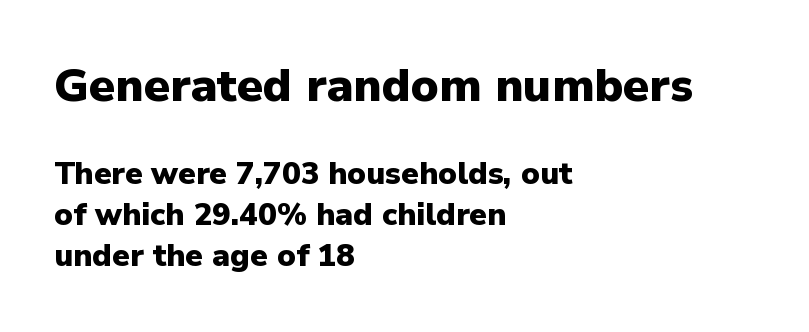
{"serif": "no", "italic": "no", "bold": "yes", "weight": "heavy", "width": "normal", "stroke_contrast": "low", "x_height": "medium", "monospaced": "no", "underline": "no", "align": "left", "line_spacing": "normal", "line_spacing_ratio": 1.33, "letter_spacing": "normal", "letter_spacing_em": 0.0, "larger_block": "first", "size_ratio": 1.48, "glyph_px": 46}
